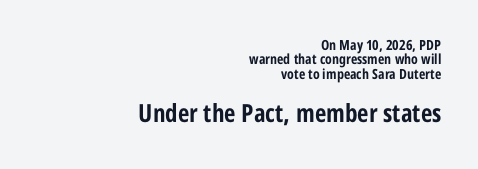
The image shows 25 px bold type, upright; set right-aligned, tight line spacing (1.02x), normal letter spacing, not underlined; the second (bottom) block is 1.79x larger.
